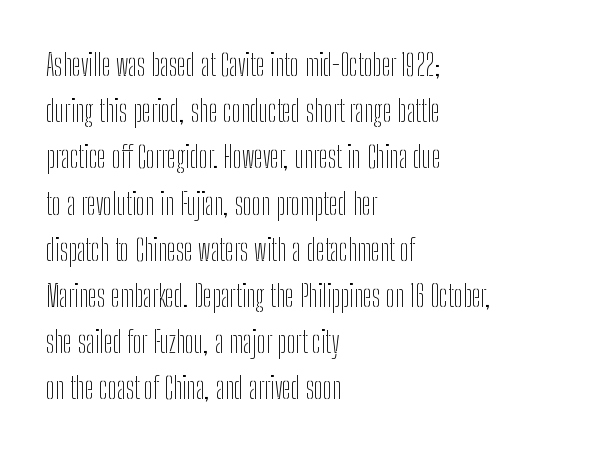
Q: Is the text bold? A: No.
Q: Is the text italic (slanted)? A: No, it is upright.
Q: Is the typeface a serif or a sans-serif typeface? A: Sans-serif.
Q: Is the text underlined? A: No.
Q: How is the paragraph aligned? A: Left-aligned.
Q: Is the spacing between letters normal or unusually wide? A: Normal.
Q: Is the spacing between lines tight, normal or loose? A: Normal.
Q: Width (condensed, normal, or wide)? A: Condensed.
Q: Stroke contrast? A: Low.
Q: x-height? A: Medium.
Q: Monospaced? A: No.
